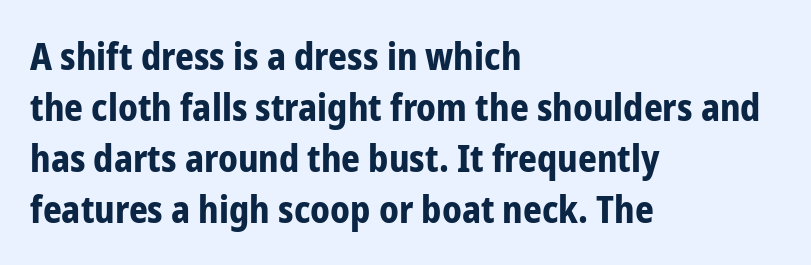
{"serif": "no", "italic": "no", "bold": "yes", "weight": "bold", "width": "condensed", "stroke_contrast": "low", "x_height": "medium", "monospaced": "no", "underline": "no", "align": "left", "line_spacing": "normal", "line_spacing_ratio": 1.38, "letter_spacing": "normal", "letter_spacing_em": 0.0, "glyph_px": 37}
